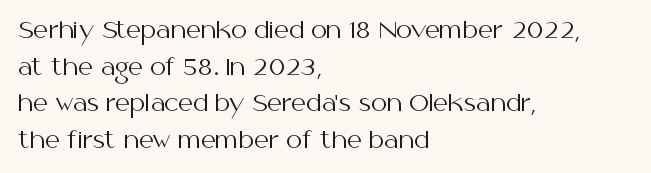
The image shows 23 px text type, upright; set left-aligned, normal line spacing (1.59x), normal letter spacing, not underlined.
